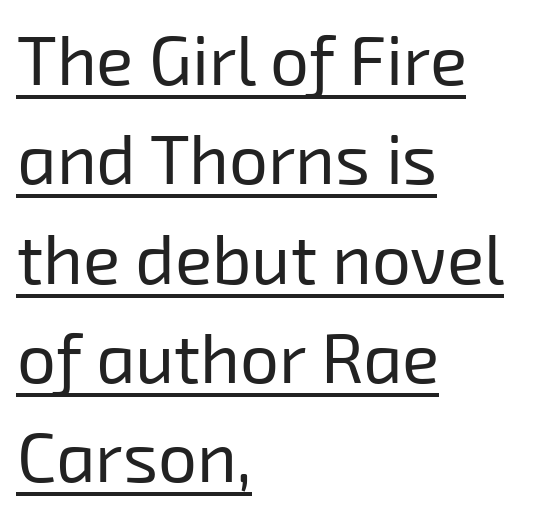
{"serif": "no", "bold": "no", "weight": "regular", "width": "normal", "stroke_contrast": "low", "x_height": "medium", "monospaced": "no", "underline": "yes", "align": "left", "line_spacing": "normal", "line_spacing_ratio": 1.44, "letter_spacing": "normal", "letter_spacing_em": 0.0, "glyph_px": 69}
